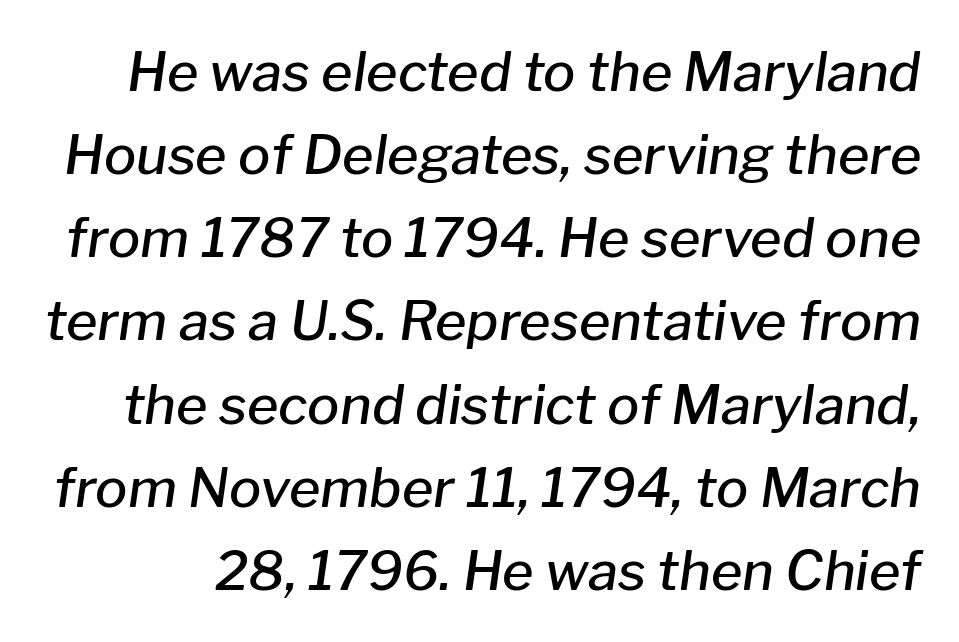
Q: Is the text bold? A: Semi-bold.
Q: Is the text italic (slanted)? A: Yes, it leans right by about 8 degrees.
Q: Is the text underlined? A: No.
Q: Is the spacing between letters normal or unusually wide? A: Normal.
Q: Is the spacing between lines tight, normal or loose? A: Normal.
Q: Width (condensed, normal, or wide)? A: Normal.
Q: Stroke contrast? A: Low.
Q: x-height? A: Medium.
Q: Monospaced? A: No.
